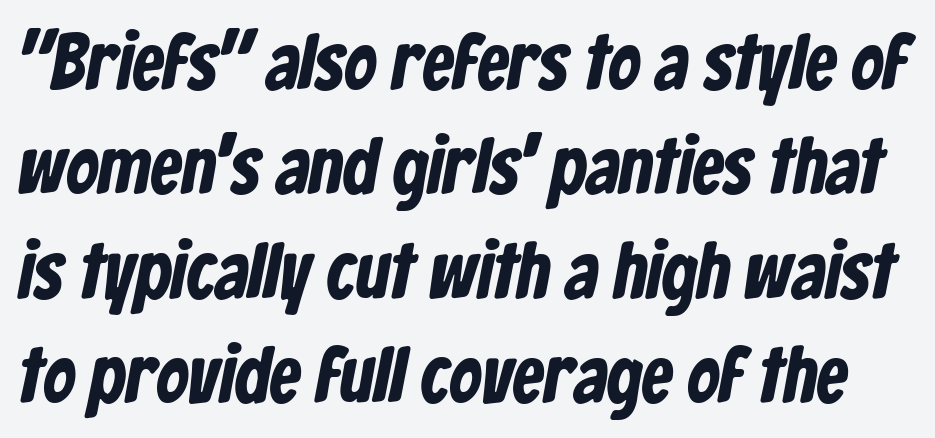
The line texture is even and compact thanks to regular tracking. Is there much room between lines? A standard amount, neither cramped nor airy. Is the type bold? Yes — the strokes are clearly thick and heavy. The text was rendered using a sans face with plain stroke endings. Varying glyph widths throughout — classic text-font behaviour. The space beneath each line is pristine and unruled.
